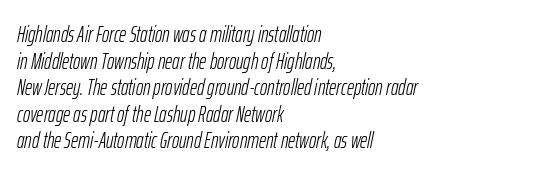
{"italic": "yes", "lean": "right", "slant_degrees": 12, "bold": "no", "underline": "no", "align": "left", "line_spacing_ratio": 1.21, "letter_spacing": "normal", "letter_spacing_em": 0.0, "glyph_px": 22}
